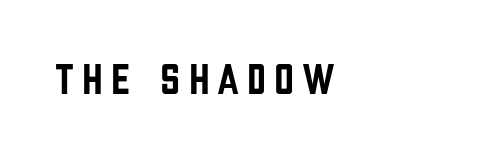
{"serif": "no", "italic": "no", "width": "condensed", "stroke_contrast": "low", "x_height": "large", "monospaced": "no", "underline": "no", "glyph_px": 44}
